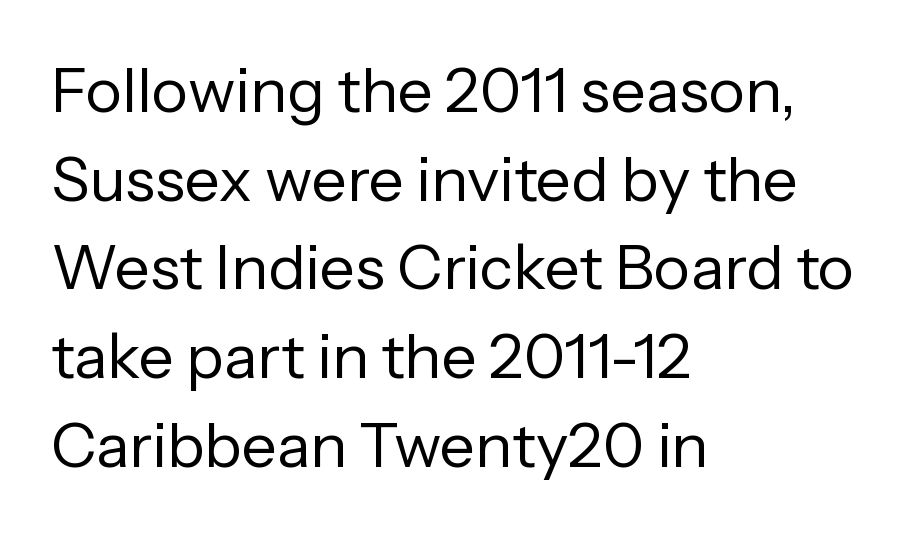
The image shows 62 px regular-weight sans-serif type, upright; set left-aligned, normal line spacing (1.43x), normal letter spacing, not underlined; low stroke contrast and a medium x-height.
